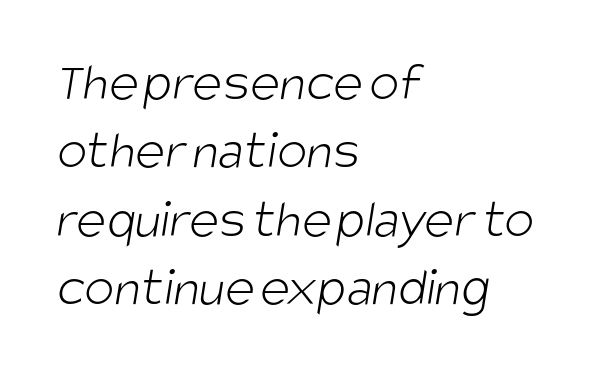
Q: Is the text bold? A: No.
Q: Is the typeface a serif or a sans-serif typeface? A: Sans-serif.
Q: Is the text underlined? A: No.
Q: How is the paragraph aligned? A: Left-aligned.
Q: Is the spacing between letters normal or unusually wide? A: Normal.
Q: Width (condensed, normal, or wide)? A: Condensed.
Q: Stroke contrast? A: Low.
Q: x-height? A: Large.
Q: Monospaced? A: No.
